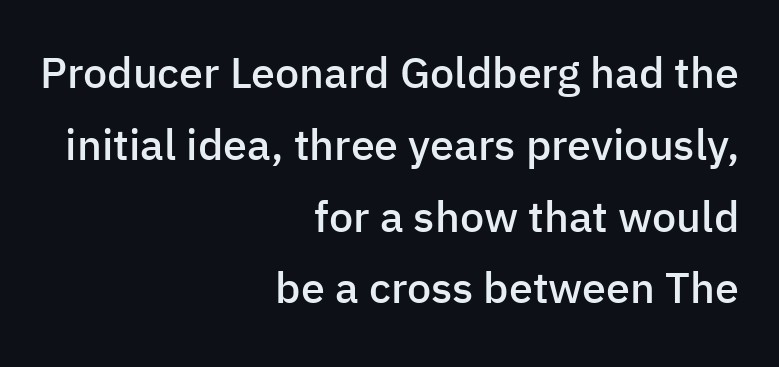
Q: Is the text bold? A: Semi-bold.
Q: Is the text italic (slanted)? A: No, it is upright.
Q: Is the typeface a serif or a sans-serif typeface? A: Sans-serif.
Q: Is the text underlined? A: No.
Q: How is the paragraph aligned? A: Right-aligned.
Q: Is the spacing between letters normal or unusually wide? A: Normal.
Q: Is the spacing between lines tight, normal or loose? A: Normal.
Q: Width (condensed, normal, or wide)? A: Normal.
Q: Stroke contrast? A: Low.
Q: x-height? A: Medium.
Q: Monospaced? A: No.
